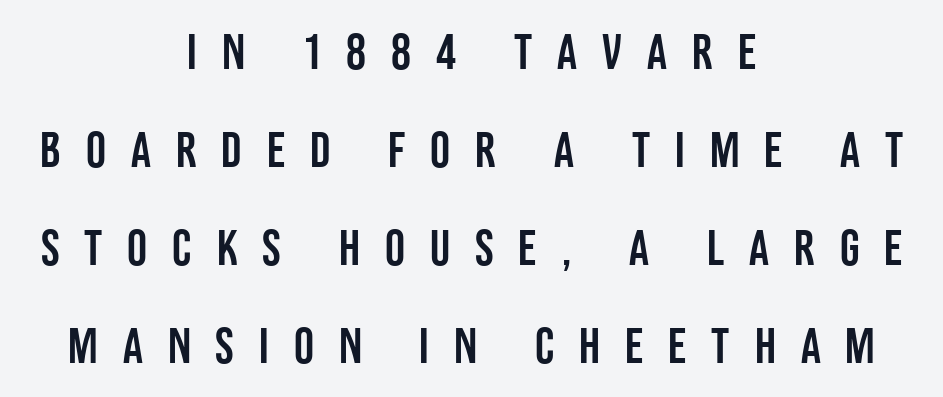
Compared with typical paragraphs, the rows here are farther apart. Look at the bottom of the vertical strokes: they stop flat, with no serifs. Honestly, the letter spacing is so wide it's the main thing you notice. Check the space under the baseline: it is left empty.
